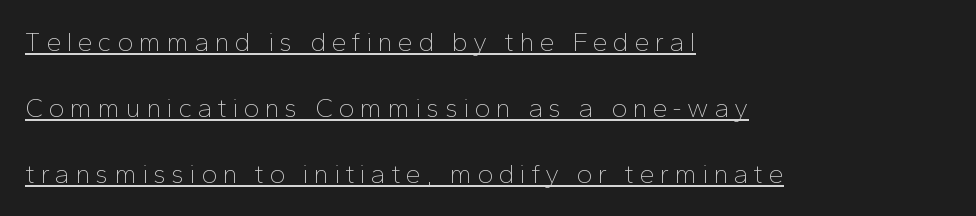
Q: Is the text bold? A: No.
Q: Is the text italic (slanted)? A: No, it is upright.
Q: Is the text underlined? A: Yes.
Q: How is the paragraph aligned? A: Left-aligned.
Q: Is the spacing between lines tight, normal or loose? A: Loose.
